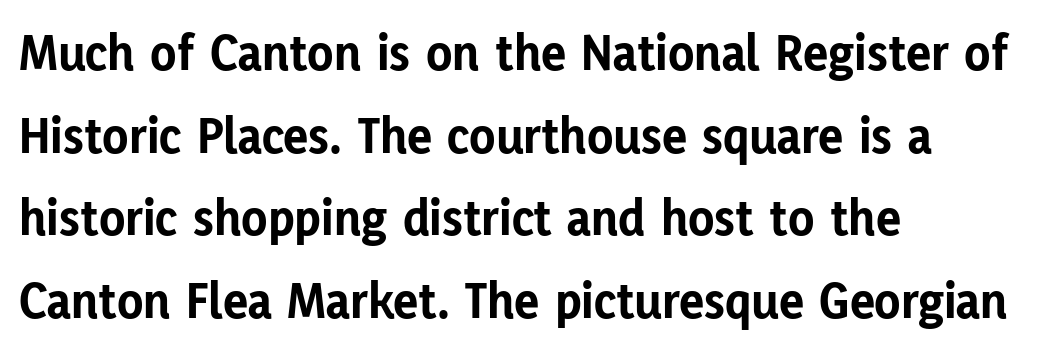
Rule under the text: the space is simply empty. Nope, no serifs anywhere on these letters. I'd describe the lettering as bold — thick and assertive. Looks like regular typesetting: each glyph gets only the width it needs. Vertical strokes here are truly vertical.
